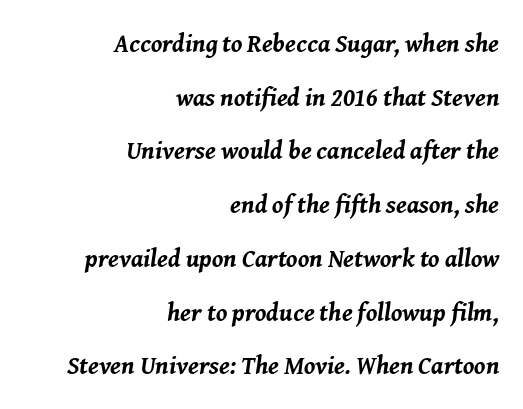
Check the space under the baseline: it is left empty. The typesetter chose a ragged-left arrangement here. How would I describe the line gaps? Wide and relaxed. Every letter is thick-stroked: bold, no question.
